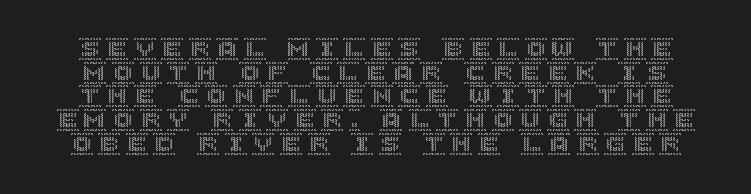
{"italic": "no", "underline": "no", "line_spacing": "tight", "line_spacing_ratio": 1.03, "letter_spacing": "wide", "letter_spacing_em": 0.2, "glyph_px": 23}
